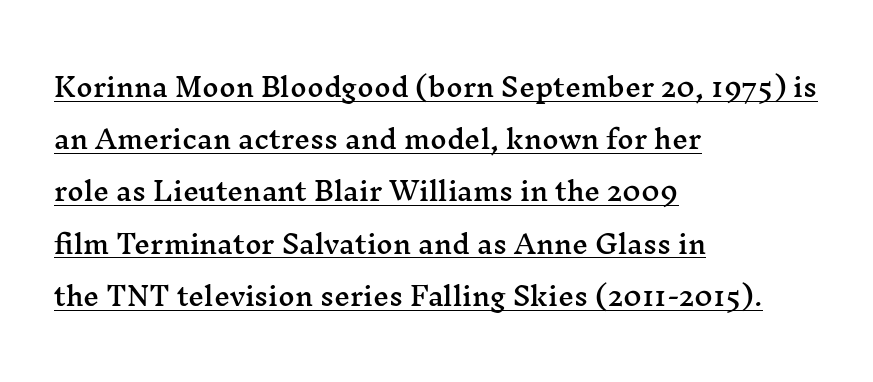
Q: Is the text italic (slanted)? A: No, it is upright.
Q: Is the text underlined? A: Yes.
Q: How is the paragraph aligned? A: Left-aligned.
Q: Is the spacing between letters normal or unusually wide? A: Normal.
Q: Is the spacing between lines tight, normal or loose? A: Loose.
